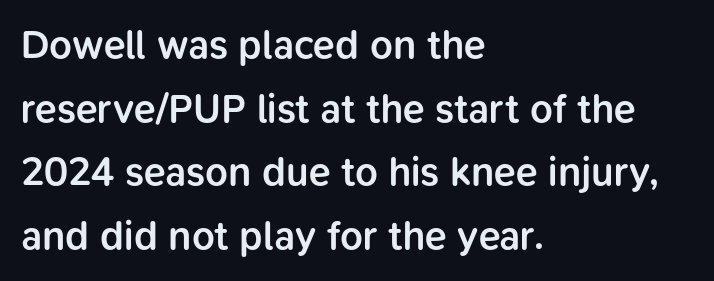
Q: Is the text bold? A: Semi-bold.
Q: Is the text italic (slanted)? A: No, it is upright.
Q: Is the typeface a serif or a sans-serif typeface? A: Sans-serif.
Q: Is the text underlined? A: No.
Q: How is the paragraph aligned? A: Left-aligned.
Q: Is the spacing between letters normal or unusually wide? A: Normal.
Q: Is the spacing between lines tight, normal or loose? A: Normal.
Q: Width (condensed, normal, or wide)? A: Normal.
Q: Stroke contrast? A: Low.
Q: x-height? A: Medium.
Q: Monospaced? A: No.
